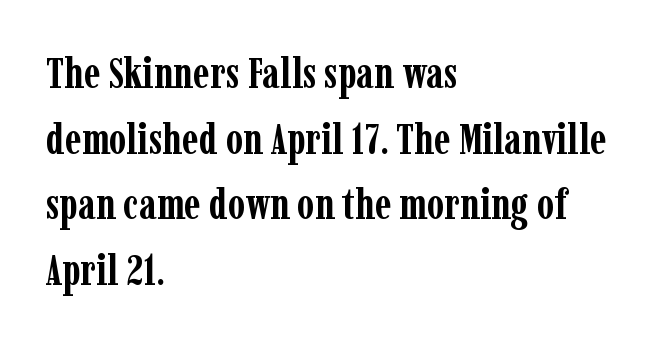
Q: Is the text bold? A: Yes.
Q: Is the text italic (slanted)? A: No, it is upright.
Q: Is the typeface a serif or a sans-serif typeface? A: Serif.
Q: Is the text underlined? A: No.
Q: How is the paragraph aligned? A: Left-aligned.
Q: Is the spacing between letters normal or unusually wide? A: Normal.
Q: Is the spacing between lines tight, normal or loose? A: Normal.
Q: Width (condensed, normal, or wide)? A: Condensed.
Q: Stroke contrast? A: Low.
Q: x-height? A: Medium.
Q: Monospaced? A: No.
